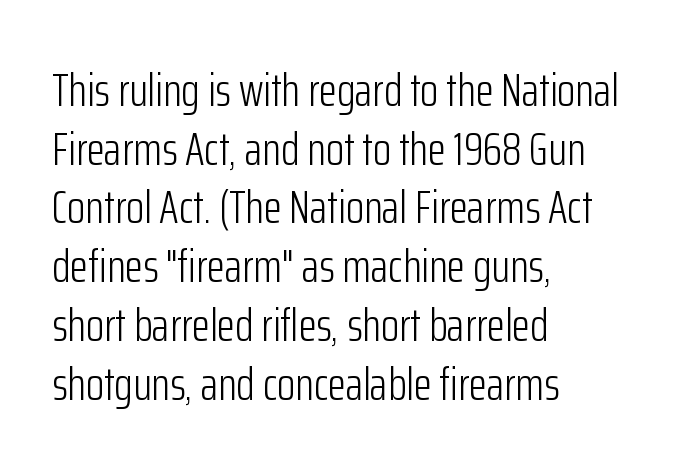
{"serif": "no", "italic": "no", "bold": "no", "weight": "light", "width": "condensed", "stroke_contrast": "low", "x_height": "medium", "monospaced": "no", "underline": "no", "align": "left", "line_spacing": "normal", "line_spacing_ratio": 1.25, "letter_spacing": "normal", "letter_spacing_em": 0.0, "glyph_px": 47}
